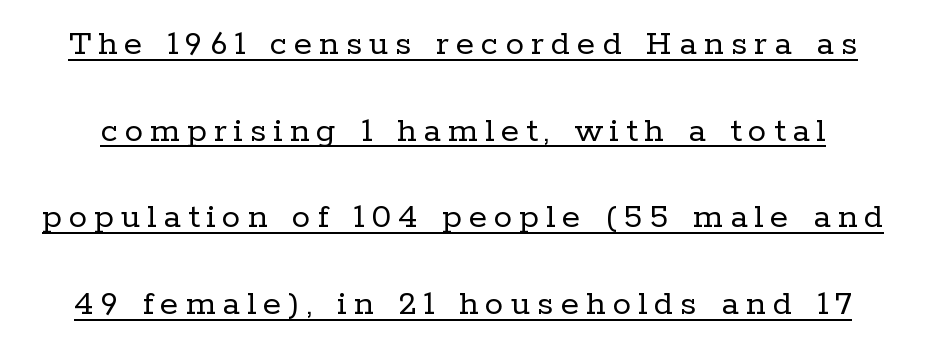
The image shows 37 px regular-weight serif type, upright; set loose line spacing (2.34x), underlined; low stroke contrast and a medium x-height.
